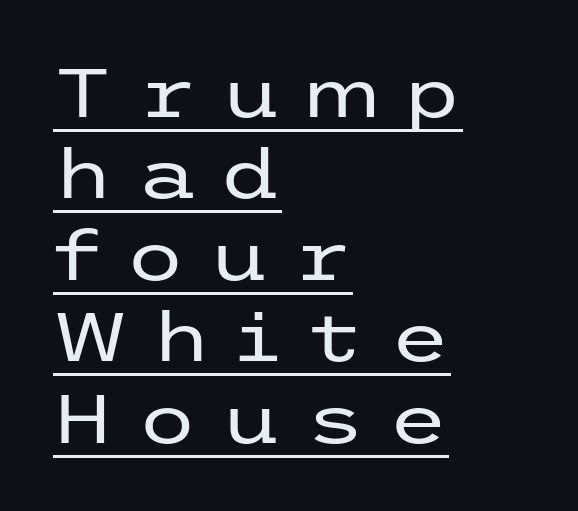
Q: Is the text bold? A: No.
Q: Is the text italic (slanted)? A: No, it is upright.
Q: Is the typeface a serif or a sans-serif typeface? A: Sans-serif.
Q: Is the text underlined? A: Yes.
Q: How is the paragraph aligned? A: Left-aligned.
Q: Is the spacing between letters normal or unusually wide? A: Unusually wide.
Q: Width (condensed, normal, or wide)? A: Wide.
Q: Stroke contrast? A: Low.
Q: x-height? A: Medium.
